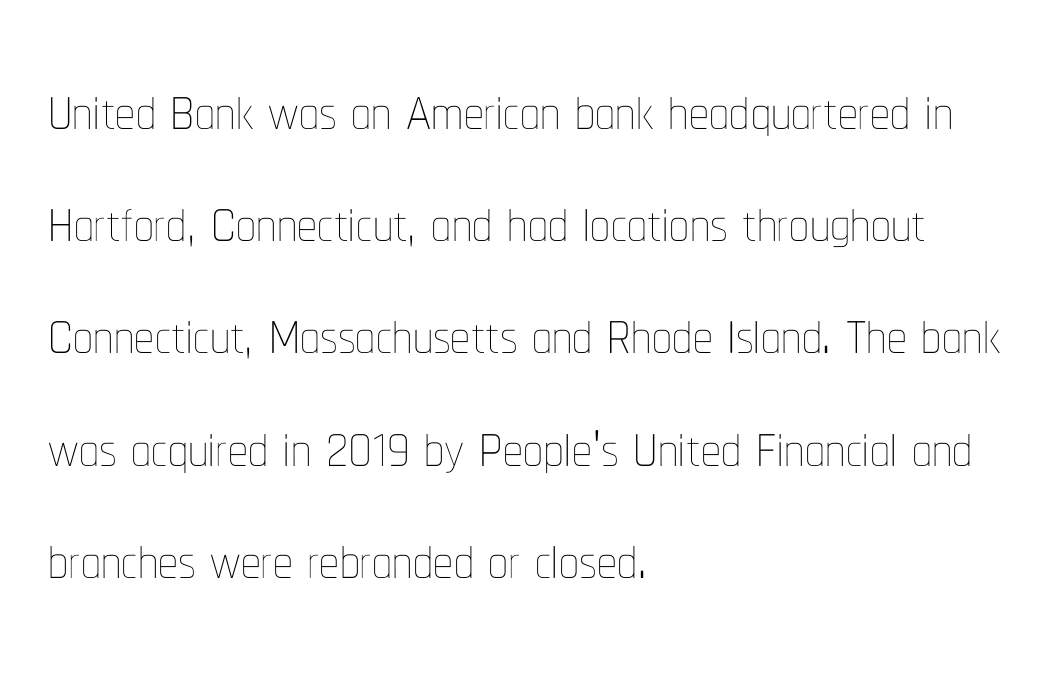
The weight tops out at a normal text grade. Honestly, there is no underline to notice here at all. Notice how descenders clear the ascenders below comfortably — that's standard leading. No italicization has been applied; the sample stays upright. Looks like regular typesetting: each glyph gets only the width it needs. Letter spacing: default.
